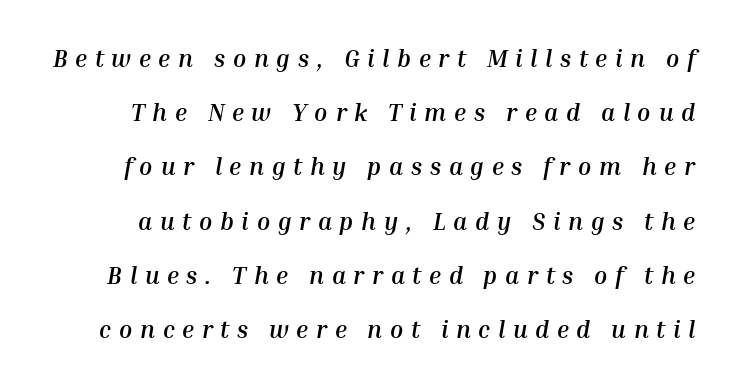
The image shows 24 px bold type, italic (leaning right); set loose line spacing (2.26x), unusually wide letter spacing (+0.32 em), not underlined.
